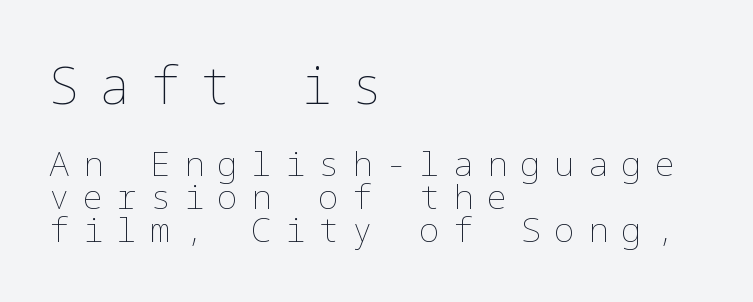
The image shows 51 px thin type, upright; set left-aligned, tight line spacing (0.97x), unusually wide letter spacing (+0.39 em), not underlined; the first (top) block is 1.5x larger; low stroke contrast and a medium x-height.
